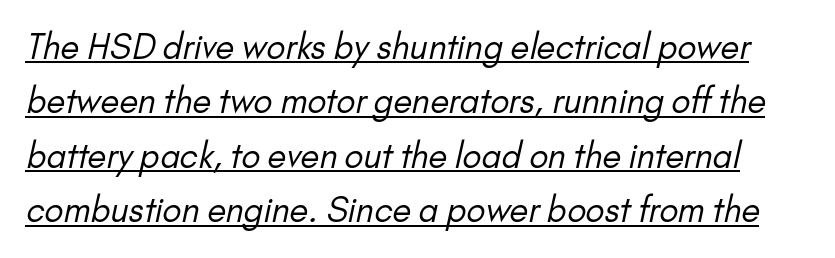
The image shows 34 px regular-weight sans-serif type; set normal line spacing (1.6x), normal letter spacing, underlined; low stroke contrast and a small x-height.
